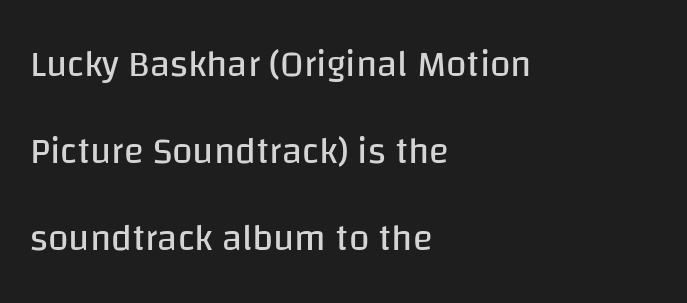
The image shows 37 px regular-weight sans-serif type, upright; set left-aligned, loose line spacing (2.35x), normal letter spacing, not underlined; low stroke contrast and a large x-height.
